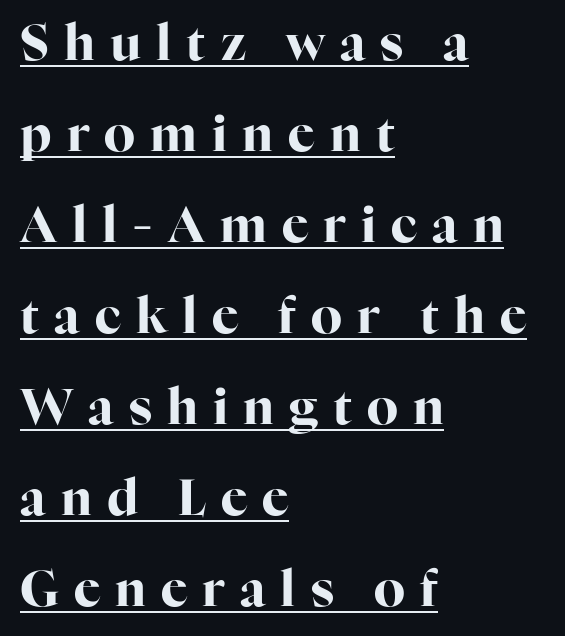
Q: Is the text bold? A: Yes.
Q: Is the text italic (slanted)? A: No, it is upright.
Q: Is the typeface a serif or a sans-serif typeface? A: Serif.
Q: Is the text underlined? A: Yes.
Q: How is the paragraph aligned? A: Left-aligned.
Q: Is the spacing between letters normal or unusually wide? A: Unusually wide.
Q: Width (condensed, normal, or wide)? A: Normal.
Q: Stroke contrast? A: High.
Q: x-height? A: Medium.
Q: Monospaced? A: No.
